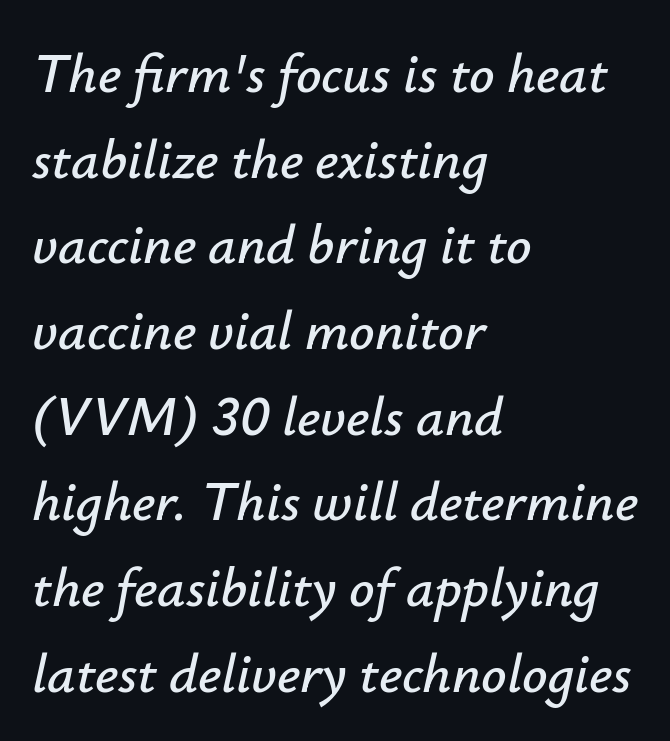
The image shows 56 px text type, italic (leaning right); set left-aligned, normal line spacing (1.53x), normal letter spacing, not underlined; low stroke contrast and a small x-height.
